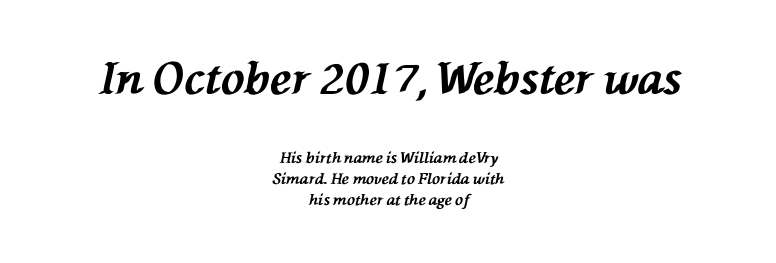
Descenders hang freely into open space. Notice how the stems are inclined rather than vertical — that's the hallmark of italics. Do the characters align in a grid? No, the font is proportional. Centered paragraph, ragged on both sides. As a designer I'd log this as weight 700, bold. The face used here is rendered with its standard letterfit.
